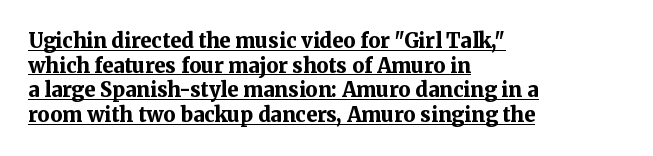
Tall strokes in this sample are plumb rather than angled. Caption: multi-line text, flush left, ragged right. Does a line run under the words? Yes, clearly. The strokes are fattened all the way to bold.
